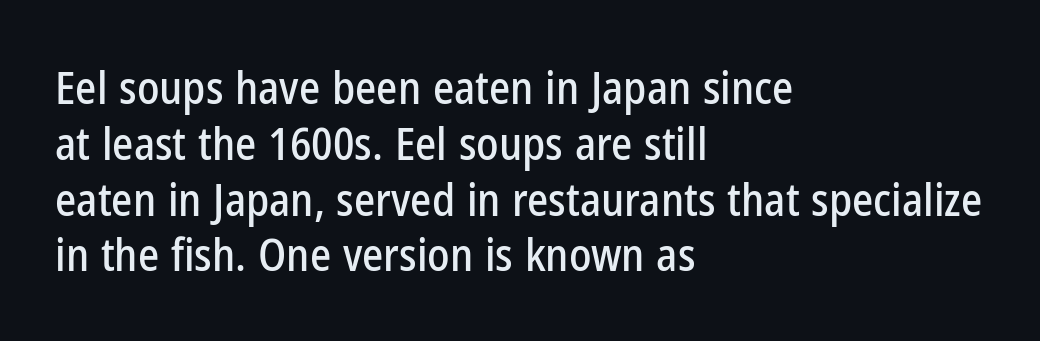
The letters sit at their default tracking, neither squeezed nor spread. The lettering holds an erect, upright posture throughout. The ragged edge is on the right, which tells us the setting is flush left. The glyphs are unaccompanied by any horizontal stroke below them. The passage shown is typed in a proportional face where columns would drift. Look at the bottom of the vertical strokes: they stop flat, with no serifs.
